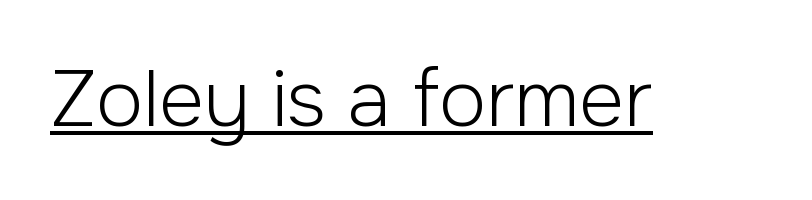
Each word holds together tightly as a unit, with standard inter-letter gaps. Posture: straight, roman, zero tilt. Underline: present. Spacing verdict: proportional, widths tailored to each character.
